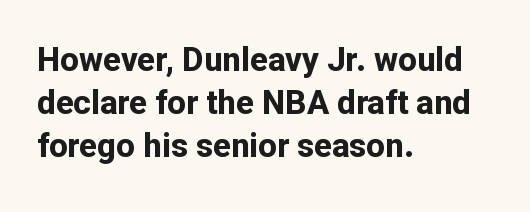
Layout note: lines flush left. Strokes here are thick enough to call this a true bold. The font family rendered here belongs to the sans-serif group. The area under the type is left untouched.
